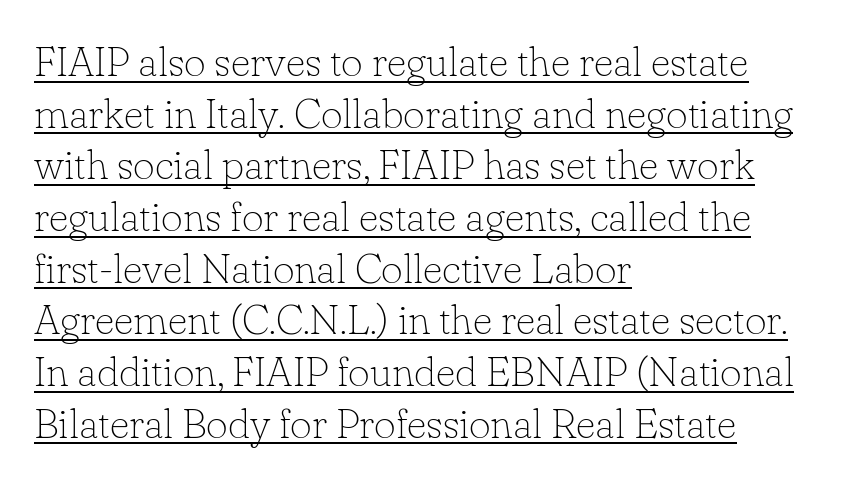
Q: Is the text bold? A: No.
Q: Is the text italic (slanted)? A: No, it is upright.
Q: Is the typeface a serif or a sans-serif typeface? A: Serif.
Q: Is the text underlined? A: Yes.
Q: How is the paragraph aligned? A: Left-aligned.
Q: Is the spacing between letters normal or unusually wide? A: Normal.
Q: Width (condensed, normal, or wide)? A: Normal.
Q: Stroke contrast? A: Low.
Q: x-height? A: Small.
Q: Monospaced? A: No.
